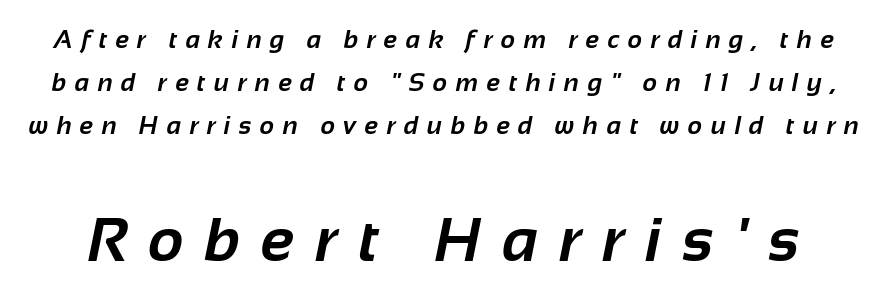
Nobody drew a line under any word here. This sample has the flowing, uneven cadence of proportional lettering. Visually, the bottom section dominates because its glyphs are scaled up. Is the type bold? Yes — the strokes are clearly thick and heavy. Are there feet on the stems? There aren't — it's a sans.
